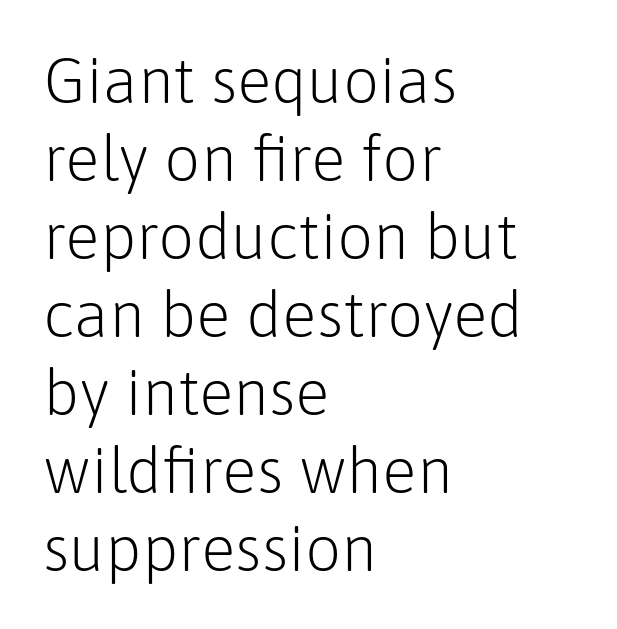
The image shows 64 px light sans-serif type, upright; set left-aligned, line spacing 1.22x, normal letter spacing, not underlined; low stroke contrast and a medium x-height.
